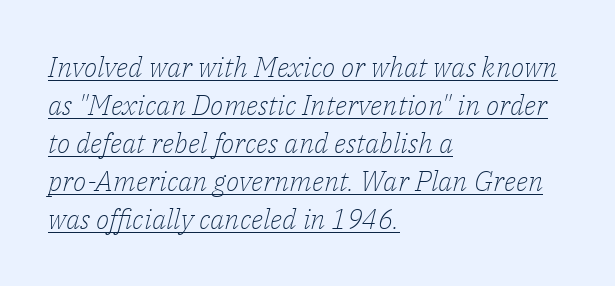
{"serif": "yes", "italic": "yes", "lean": "right", "slant_degrees": 14, "bold": "no", "weight": "light", "width": "normal", "stroke_contrast": "low", "x_height": "medium", "monospaced": "no", "underline": "yes", "align": "left", "line_spacing": "normal", "line_spacing_ratio": 1.36, "letter_spacing": "normal", "letter_spacing_em": 0.0, "glyph_px": 28}
